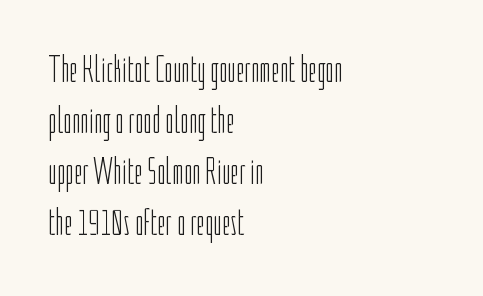
{"serif": "no", "italic": "no", "bold": "no", "weight": "light", "width": "condensed", "stroke_contrast": "low", "x_height": "medium", "monospaced": "no", "underline": "no", "align": "left", "line_spacing": "normal", "line_spacing_ratio": 1.38, "letter_spacing": "normal", "letter_spacing_em": 0.0, "glyph_px": 37}
